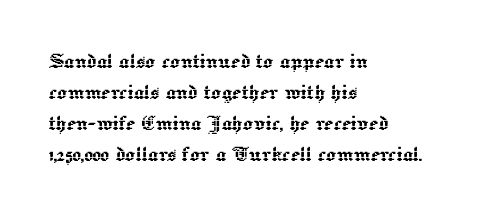
Clear beneath every line of the passage. Is the block centered? No — it sits flush against the left margin. Observe the ordinary spacing: letters are neighbours, not strangers. The letters stand upright; this is a roman face.
